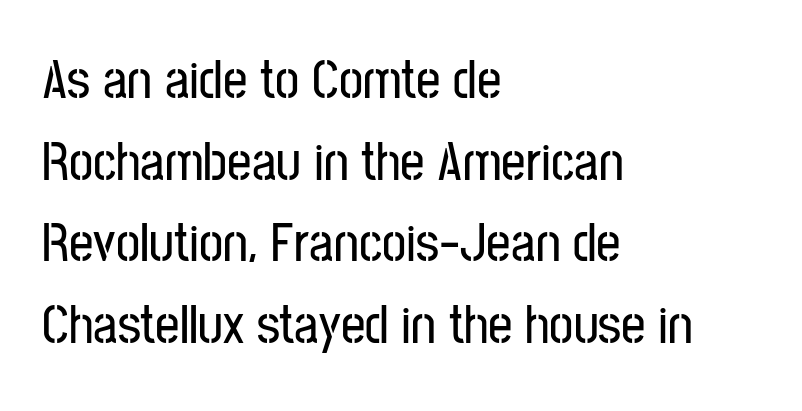
{"serif": "no", "italic": "no", "width": "condensed", "stroke_contrast": "low", "x_height": "medium", "monospaced": "no", "underline": "no", "align": "left", "line_spacing": "normal", "line_spacing_ratio": 1.51, "letter_spacing": "normal", "letter_spacing_em": 0.0, "glyph_px": 54}
